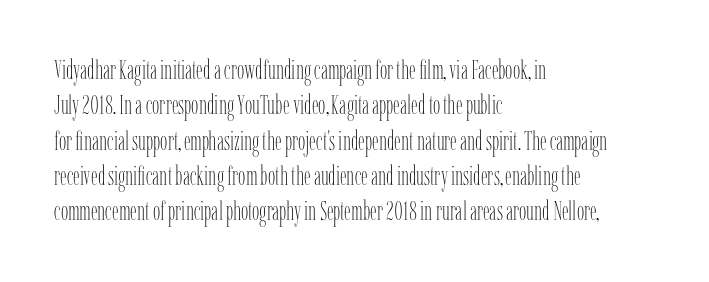
The image shows 26 px text type, upright; set left-aligned, normal line spacing (1.36x), normal letter spacing, not underlined.
